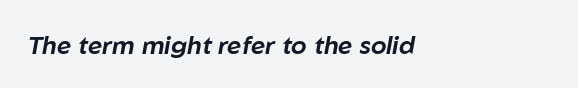
Look at the tracking — it's just the regular setting, nothing added. The lines in this sample share a left origin and differ only in where they stop. Rule under the text: the space is simply empty. The text carries the slant typical of an italic or oblique font.
